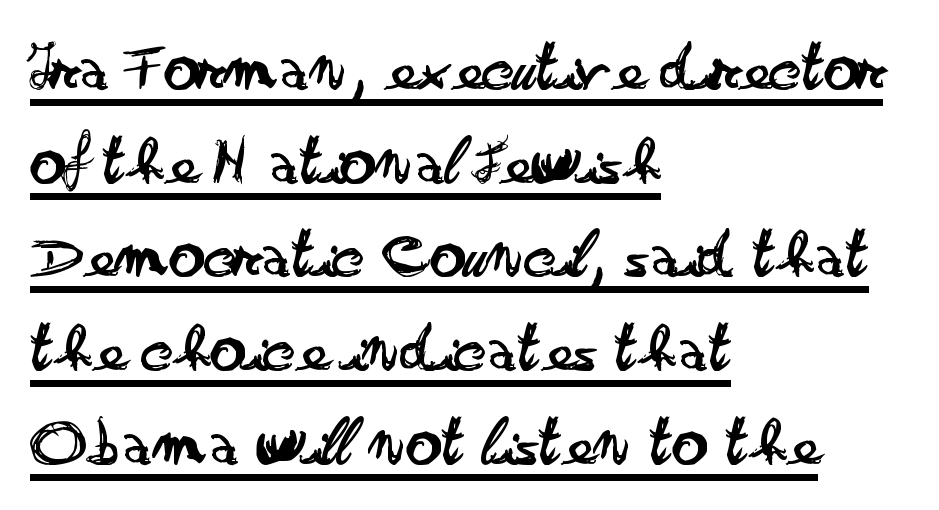
Type style note: lacks serifs. Compared with typical body copy, the letter spacing here is the same. Think of a printed novel: that variable character pitch is what you see here. The sample's only ornament is a line tracing under the words. The strokes carry an ordinary text weight at most.
